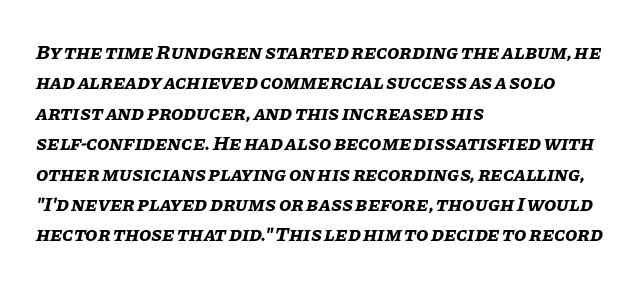
These lines stack with their left ends in a neat column. This sample keeps an unexceptional amount of space between lines. Anything drawn beneath the words? Only blank space. What weight is shown? A full bold with thick strokes. Characters are canted at an angle relative to the baseline's perpendicular.
